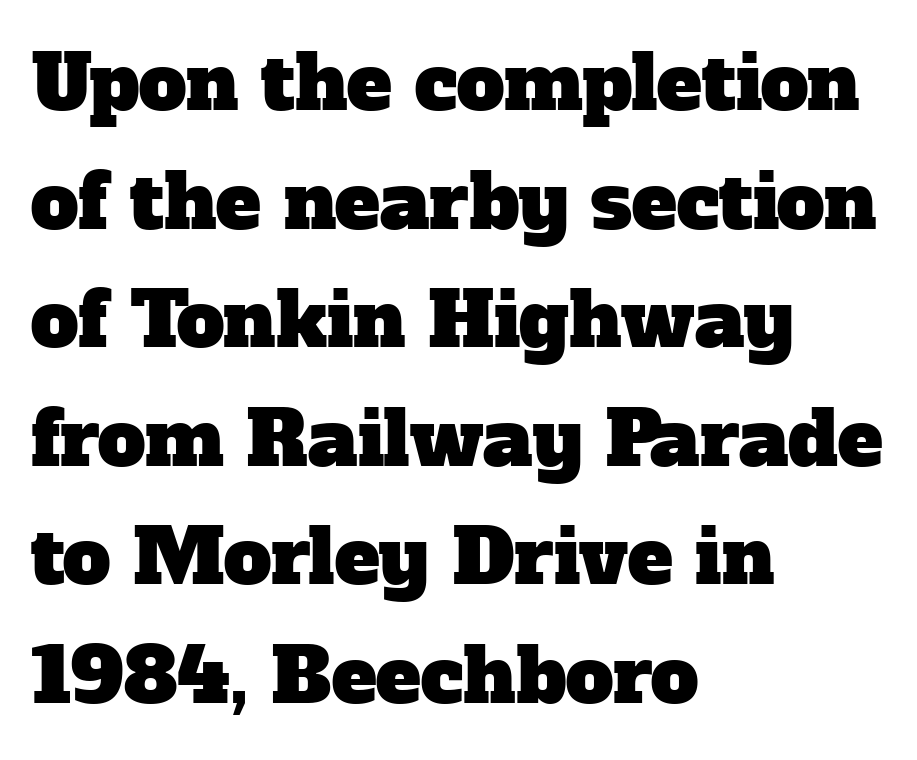
{"serif": "yes", "width": "normal", "stroke_contrast": "low", "x_height": "medium", "monospaced": "no", "underline": "no", "align": "left", "line_spacing": "normal", "line_spacing_ratio": 1.56, "letter_spacing": "normal", "letter_spacing_em": 0.0, "glyph_px": 76}
